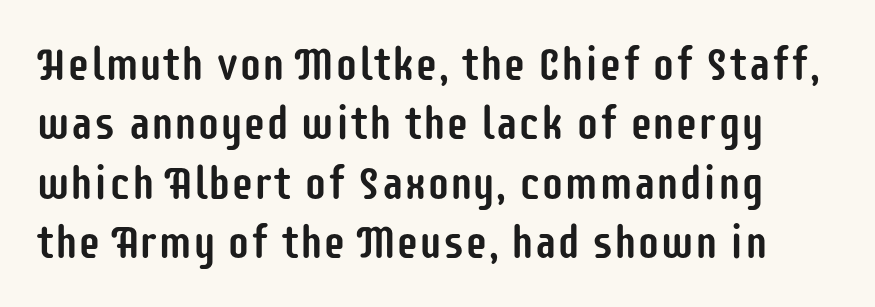
Unlike italic type, these characters show no tilt at all. The face used here is a sans, in the tradition of grotesques and geometrics. Only glyphs here, with clear space below each row. The face used here is rendered with its standard letterfit. The rendering uses natural spacing where letterforms have individual widths. The rendering uses a moderate line-height, typical for paragraphs.
